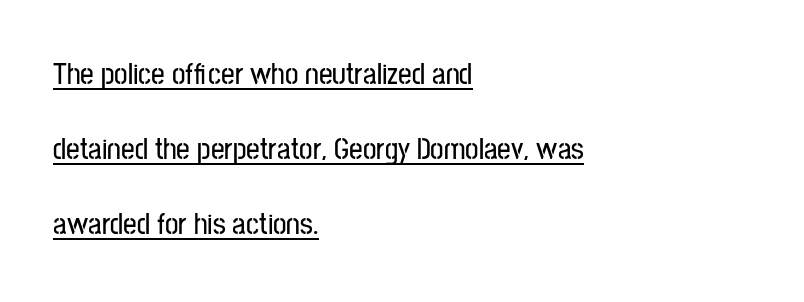
The letters sit at their default tracking, neither squeezed nor spread. Left-aligned paragraph, ragged on the right. The lettering stays uniformly vertical, giving the passage a roman look. Each letter's strokes conclude bluntly, with no projecting serifs.
